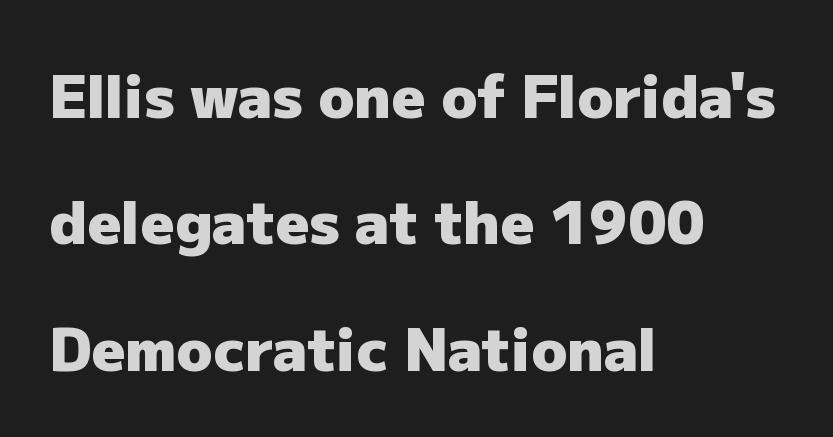
Q: Is the text bold? A: Yes.
Q: Is the text italic (slanted)? A: No, it is upright.
Q: Is the typeface a serif or a sans-serif typeface? A: Sans-serif.
Q: Is the text underlined? A: No.
Q: How is the paragraph aligned? A: Left-aligned.
Q: Is the spacing between letters normal or unusually wide? A: Normal.
Q: Is the spacing between lines tight, normal or loose? A: Loose.
Q: Width (condensed, normal, or wide)? A: Normal.
Q: Stroke contrast? A: Low.
Q: x-height? A: Medium.
Q: Monospaced? A: No.
